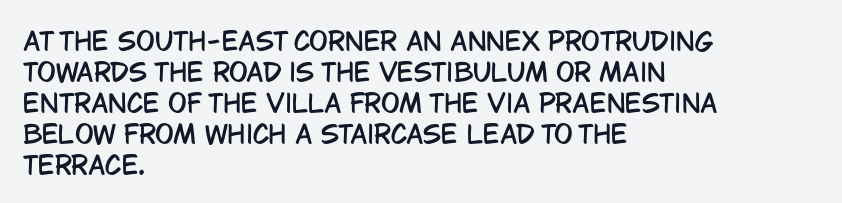
Q: Is the text italic (slanted)? A: No, it is upright.
Q: Is the text underlined? A: No.
Q: How is the paragraph aligned? A: Left-aligned.
Q: Is the spacing between letters normal or unusually wide? A: Normal.
